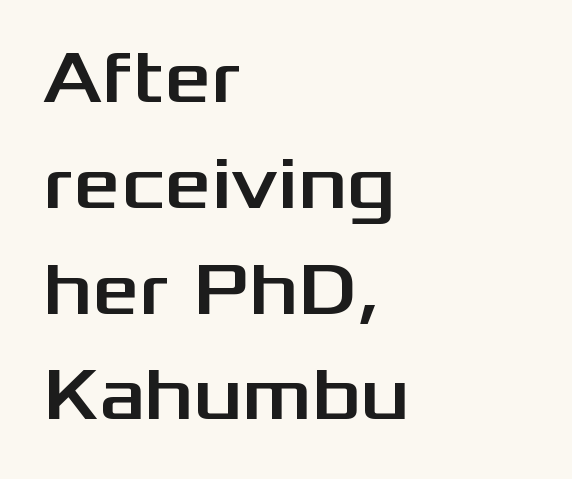
{"serif": "no", "italic": "no", "width": "wide", "stroke_contrast": "medium", "x_height": "medium", "monospaced": "no", "underline": "no", "align": "left", "line_spacing": "normal", "line_spacing_ratio": 1.43, "letter_spacing": "normal", "letter_spacing_em": 0.0, "glyph_px": 74}
